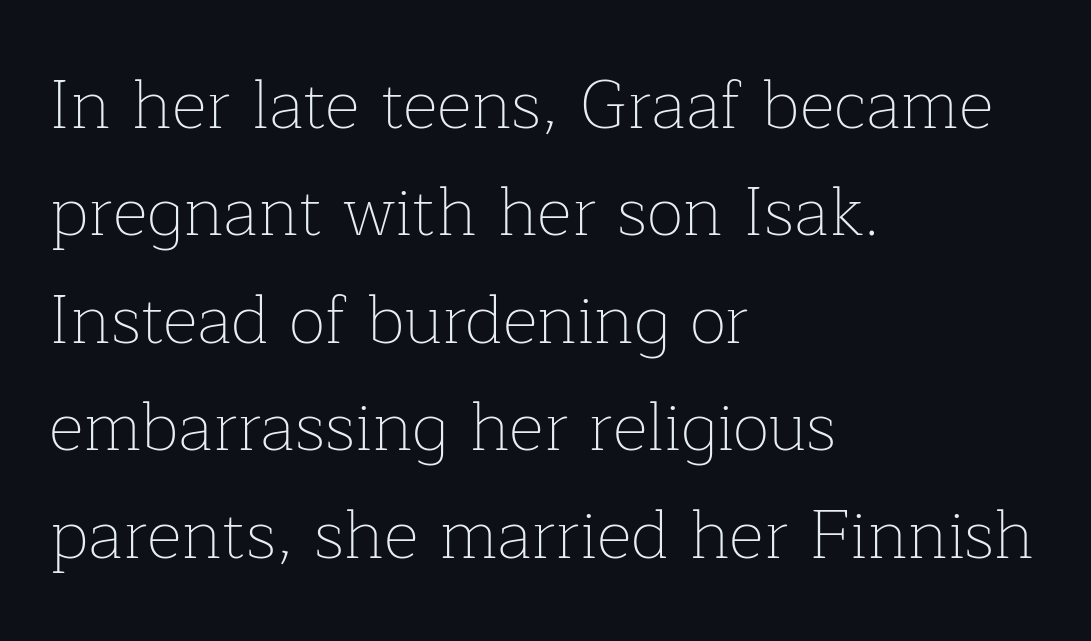
{"serif": "yes", "italic": "no", "bold": "no", "weight": "thin", "width": "normal", "stroke_contrast": "low", "x_height": "medium", "monospaced": "no", "underline": "no", "align": "left", "line_spacing": "normal", "line_spacing_ratio": 1.58, "letter_spacing": "normal", "letter_spacing_em": 0.0, "glyph_px": 68}
